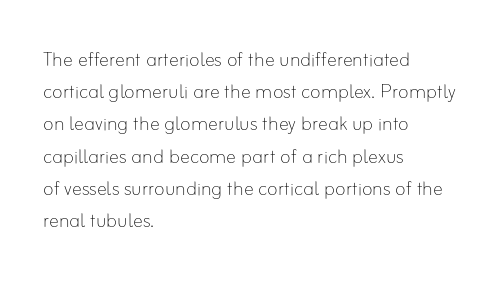
These lines keep a tight, regular rhythm from letter to letter. This sample is left-justified, so line endings fall wherever the words run out. The space between consecutive lines is moderate. Do the letters lean? They stand straight. The passage shown is not underscored anywhere. Stems and bowls with no extra thickness — not bold.
